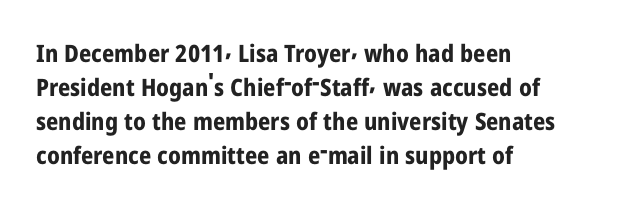
{"italic": "no", "bold": "yes", "underline": "no", "align": "left", "line_spacing": "normal", "line_spacing_ratio": 1.41, "letter_spacing": "normal", "letter_spacing_em": 0.0, "glyph_px": 24}
